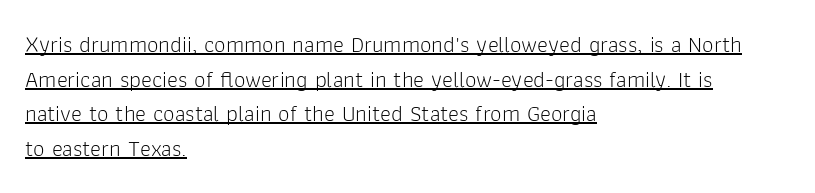
The image shows 23 px text type, upright; set left-aligned, normal line spacing (1.51x), normal letter spacing, underlined.
